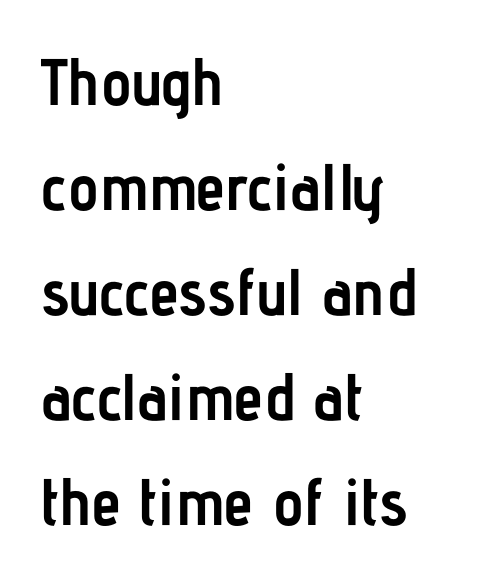
The characters look thick and weighty, a clear bold. The space directly below the letters is spotless. What's the leading like? Ordinary, nothing unusual. Upright lettering throughout. Is this a fixed-width face? No — the glyphs have proportional, varying widths. Leftover space on each line is placed entirely after the last word.
